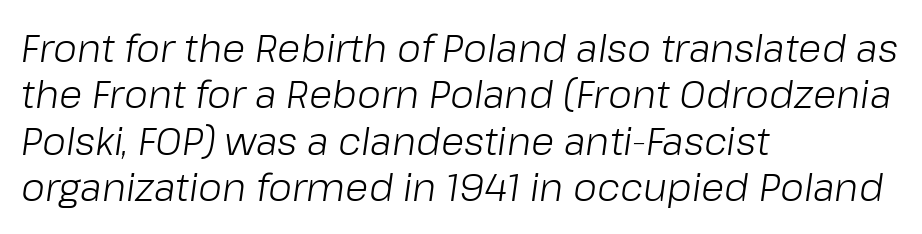
The characters are drawn with everyday or finer stroke widths. The whole block is typeset with a tilt. The letterforms sit shoulder to shoulder at normal distance. The letters advance in unequal steps, a hallmark of proportional type. The zone under the glyphs is completely vacant. The text block is weighted toward the left margin, trailing off unevenly rightward.
